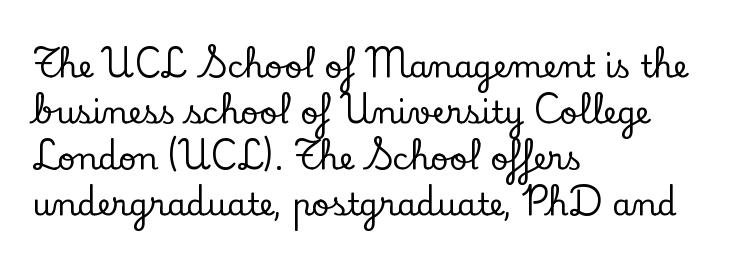
Notice how the passage keeps a crisp vertical edge on the left only. This is the regular roman posture of the typeface. The rendering uses natural spacing where letterforms have individual widths. Nobody drew a line under any word here. What's the leading like? Ordinary, nothing unusual. Serif or sans? Serif — the stroke terminals have little feet.
